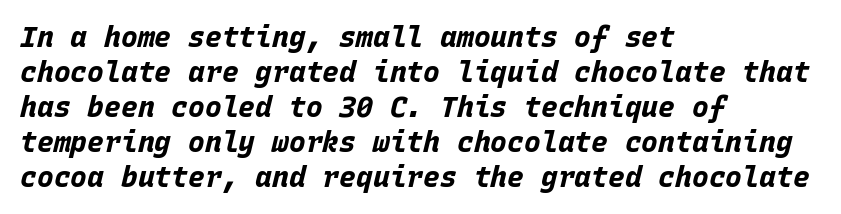
The image shows 28 px bold type, italic (leaning right), monospaced; set left-aligned, normal line spacing (1.25x), normal letter spacing, not underlined; low stroke contrast and a large x-height.
